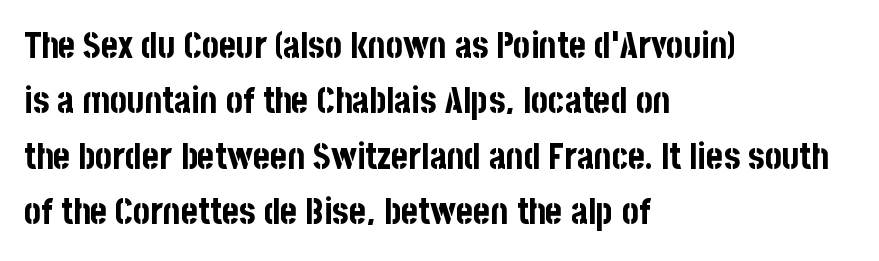
{"serif": "no", "italic": "no", "bold": "yes", "weight": "bold", "width": "condensed", "stroke_contrast": "low", "x_height": "large", "monospaced": "no", "underline": "no", "align": "left", "line_spacing": "normal", "line_spacing_ratio": 1.54, "letter_spacing": "normal", "letter_spacing_em": 0.0, "glyph_px": 36}
